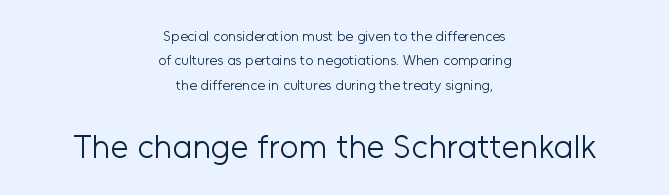
Q: Is the text bold? A: No.
Q: Is the text italic (slanted)? A: No, it is upright.
Q: Is the typeface a serif or a sans-serif typeface? A: Sans-serif.
Q: Is the text underlined? A: No.
Q: How is the paragraph aligned? A: Centered.
Q: Is the spacing between letters normal or unusually wide? A: Normal.
Q: Which block of text is set in a larger size, the first (top) or the second (bottom)? A: The second (bottom) one.
Q: Width (condensed, normal, or wide)? A: Normal.
Q: Stroke contrast? A: Low.
Q: x-height? A: Medium.
Q: Monospaced? A: No.
